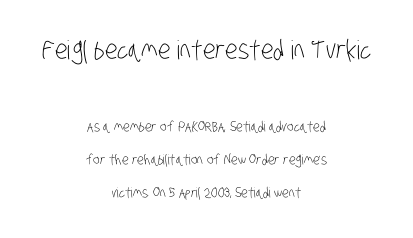
The image shows 26 px text type; set centered, loose line spacing (2.36x), normal letter spacing, not underlined; the first (top) block is 1.86x larger.
